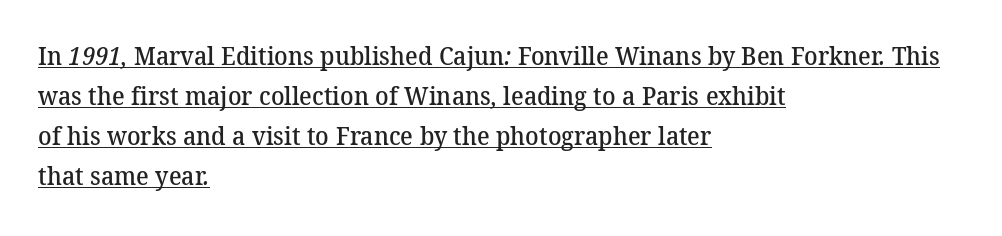
Q: Is the text bold? A: Semi-bold.
Q: Is the text underlined? A: Yes.
Q: How is the paragraph aligned? A: Left-aligned.
Q: Is the spacing between letters normal or unusually wide? A: Normal.
Q: Is the spacing between lines tight, normal or loose? A: Normal.
